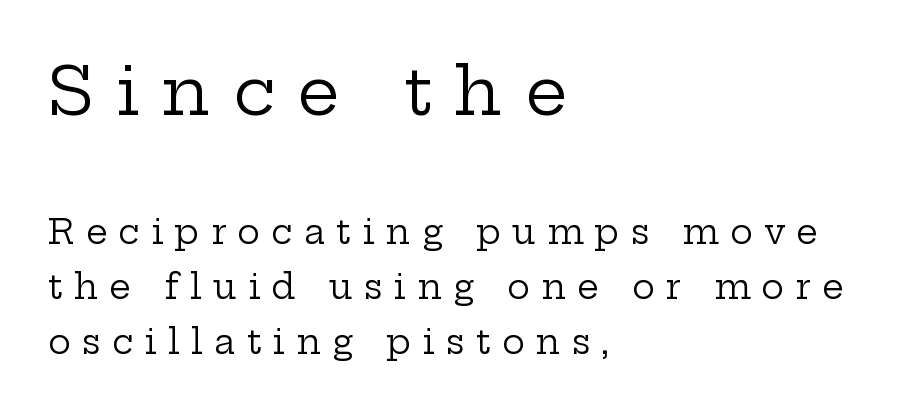
{"serif": "yes", "italic": "no", "bold": "no", "weight": "regular", "width": "wide", "stroke_contrast": "low", "x_height": "medium", "monospaced": "no", "underline": "no", "align": "left", "line_spacing": "normal", "line_spacing_ratio": 1.62, "letter_spacing": "wide", "letter_spacing_em": 0.33, "larger_block": "first", "size_ratio": 1.97, "glyph_px": 67}
